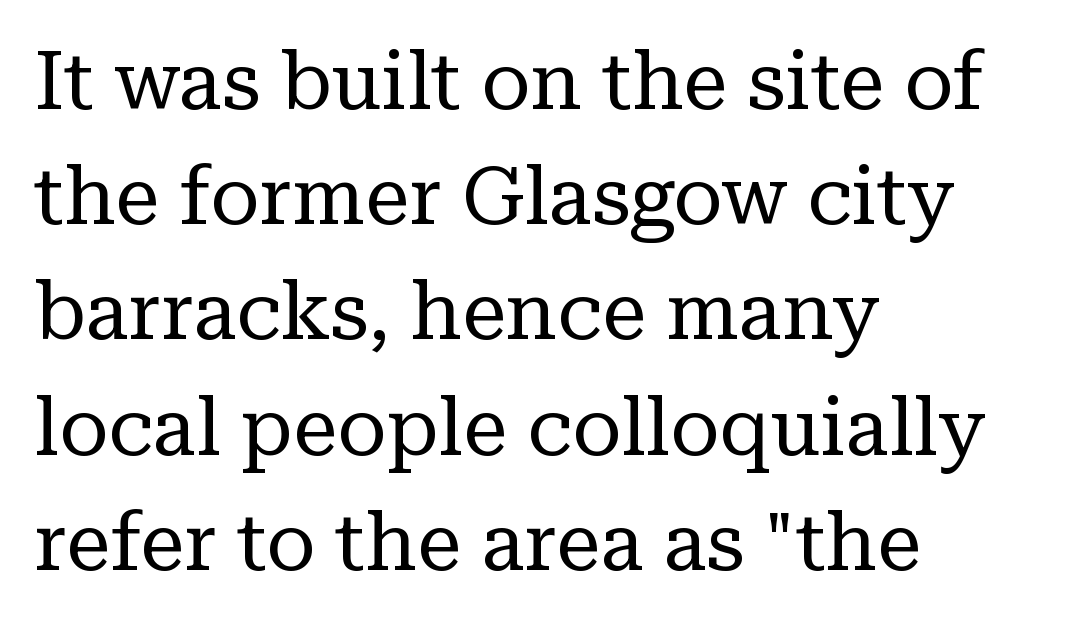
The image shows 80 px regular-weight serif type, upright; set left-aligned, normal line spacing (1.44x), normal letter spacing, not underlined; low stroke contrast and a medium x-height.
